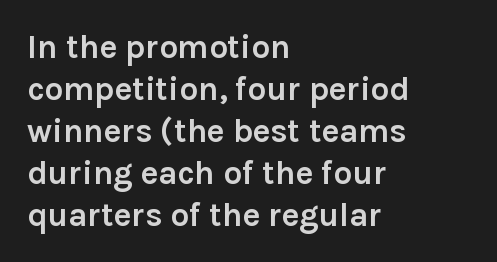
{"serif": "no", "italic": "no", "bold": "yes", "weight": "semibold", "width": "normal", "x_height": "medium", "monospaced": "no", "underline": "no", "align": "left", "line_spacing": "normal", "line_spacing_ratio": 1.27, "letter_spacing": "normal", "letter_spacing_em": 0.0, "glyph_px": 33}
